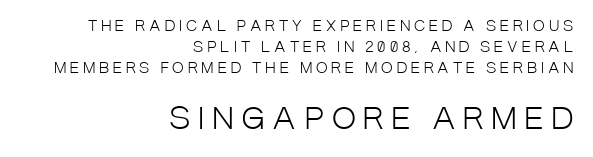
{"serif": "no", "italic": "no", "bold": "no", "weight": "light", "width": "condensed", "stroke_contrast": "low", "x_height": "large", "monospaced": "no", "underline": "no", "align": "right", "line_spacing": "normal", "line_spacing_ratio": 1.5, "letter_spacing": "wide", "letter_spacing_em": 0.28, "larger_block": "second", "size_ratio": 2.07, "glyph_px": 29}
